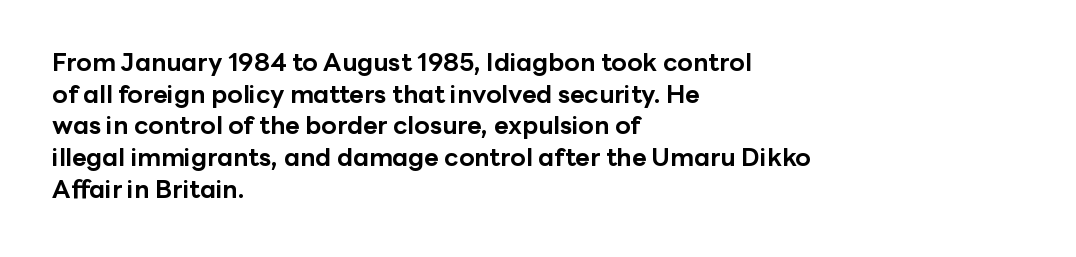
The image shows 25 px bold type, upright; set left-aligned, normal line spacing (1.27x), normal letter spacing, not underlined.
